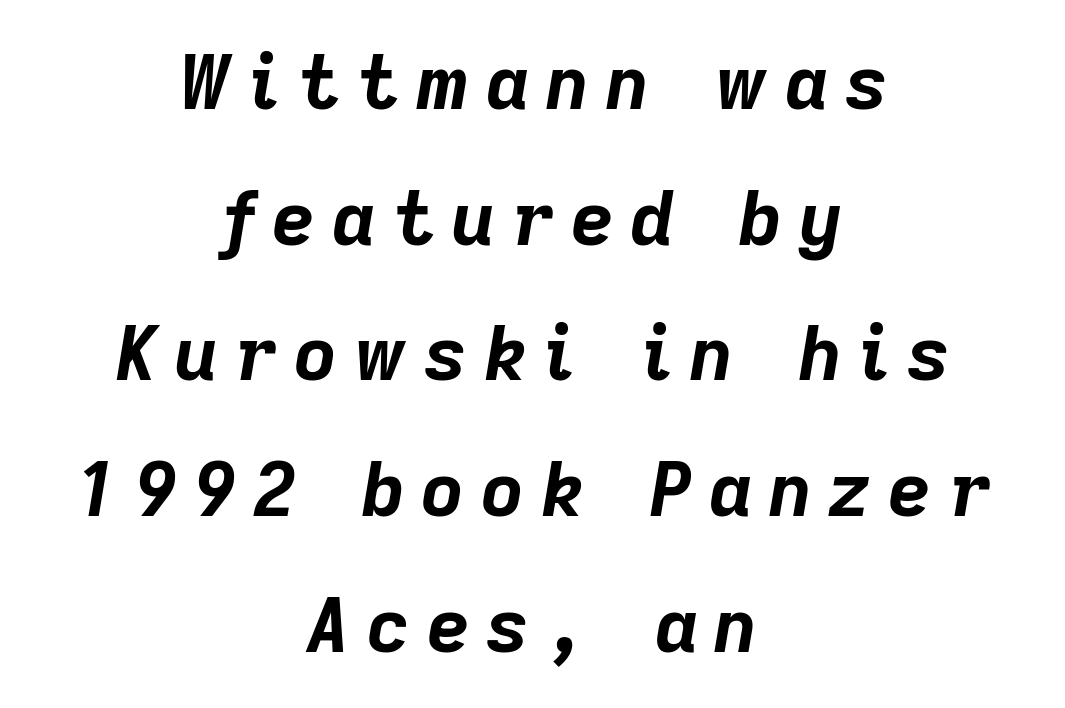
Q: Is the text bold? A: Yes.
Q: Is the text italic (slanted)? A: Yes, it leans right by about 9 degrees.
Q: Is the text underlined? A: No.
Q: How is the paragraph aligned? A: Centered.
Q: Is the spacing between letters normal or unusually wide? A: Unusually wide.
Q: Width (condensed, normal, or wide)? A: Normal.
Q: Stroke contrast? A: Low.
Q: x-height? A: Medium.
Q: Monospaced? A: No.
